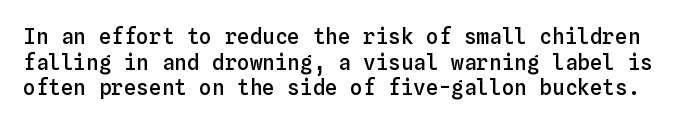
{"italic": "no", "bold": "semi", "underline": "no", "line_spacing_ratio": 1.22, "letter_spacing": "normal", "letter_spacing_em": 0.0, "glyph_px": 21}
